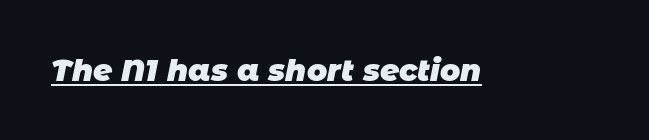
{"serif": "no", "bold": "yes", "weight": "heavy", "width": "normal", "stroke_contrast": "low", "x_height": "large", "monospaced": "no", "underline": "yes", "letter_spacing": "normal", "letter_spacing_em": 0.0, "glyph_px": 30}
